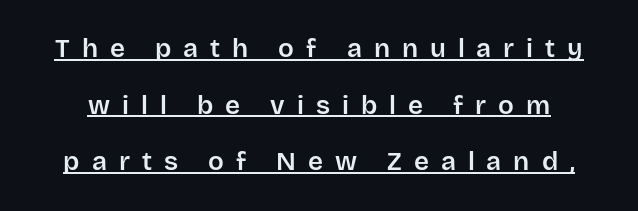
Q: Is the text italic (slanted)? A: No, it is upright.
Q: Is the text underlined? A: Yes.
Q: Is the spacing between letters normal or unusually wide? A: Unusually wide.
Q: Is the spacing between lines tight, normal or loose? A: Loose.
